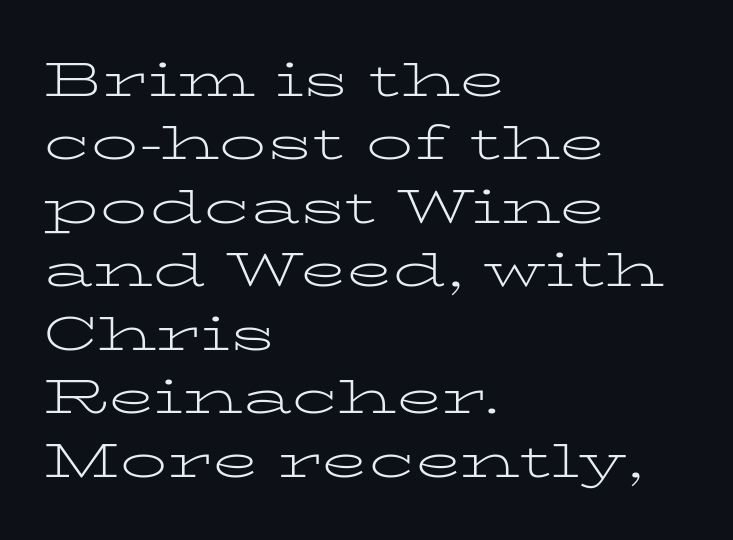
{"serif": "yes", "italic": "no", "bold": "no", "weight": "light", "width": "wide", "stroke_contrast": "low", "x_height": "medium", "monospaced": "no", "underline": "no", "align": "left", "line_spacing": "normal", "line_spacing_ratio": 1.35, "letter_spacing": "normal", "letter_spacing_em": 0.0, "glyph_px": 47}
